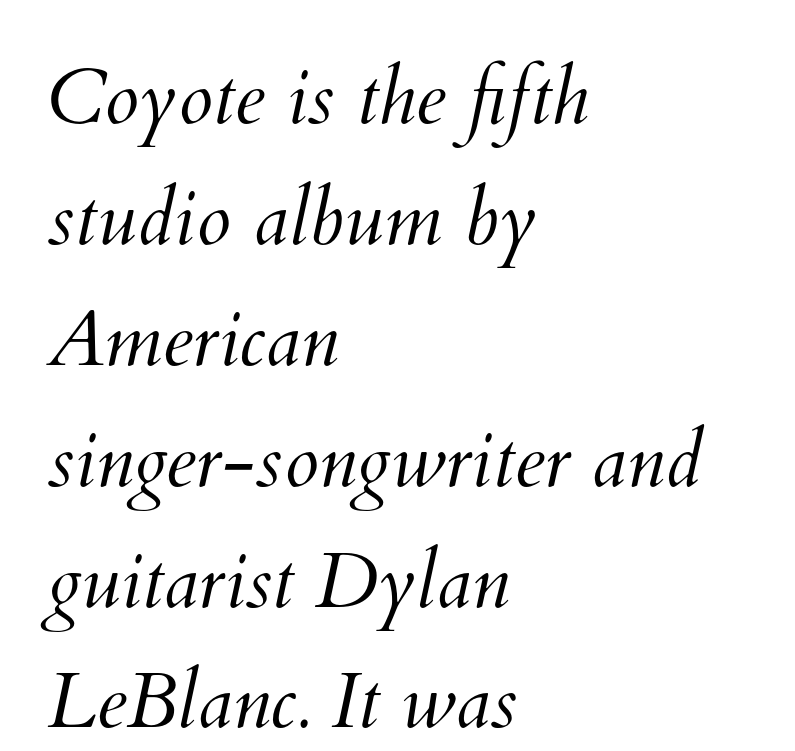
{"bold": "no", "weight": "light", "width": "normal", "stroke_contrast": "medium", "x_height": "small", "monospaced": "no", "underline": "no", "align": "left", "line_spacing": "normal", "line_spacing_ratio": 1.55, "letter_spacing": "normal", "letter_spacing_em": 0.0, "glyph_px": 78}
